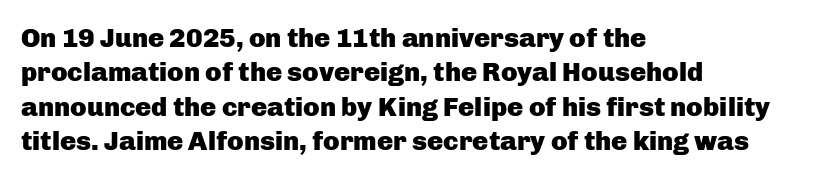
The image shows 27 px bold type, upright; set left-aligned, normal line spacing (1.27x), normal letter spacing, not underlined.
